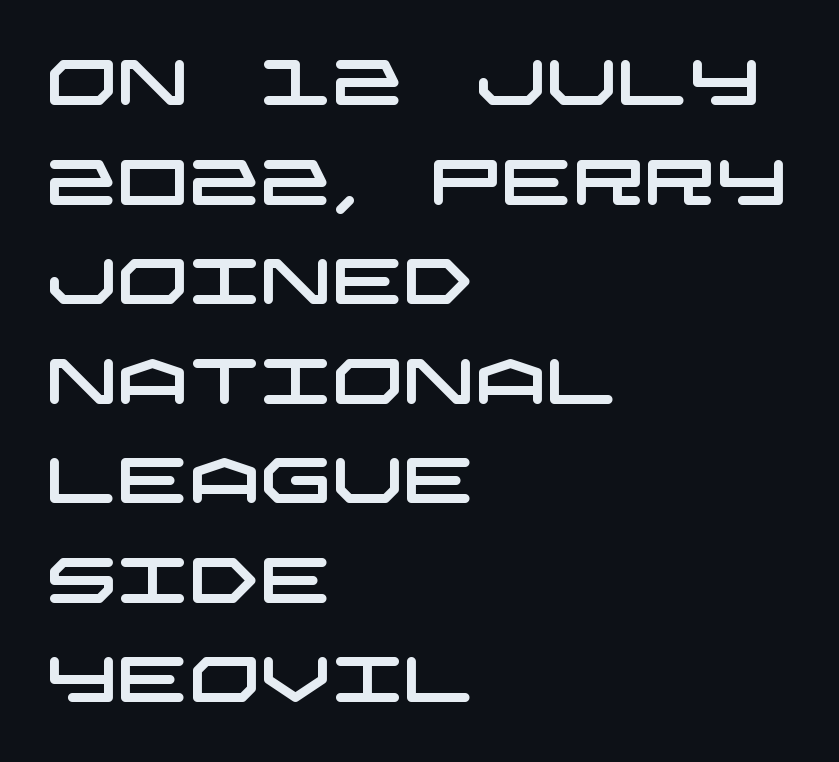
Q: Is the typeface a serif or a sans-serif typeface? A: Sans-serif.
Q: Is the text underlined? A: No.
Q: How is the paragraph aligned? A: Left-aligned.
Q: Is the spacing between letters normal or unusually wide? A: Normal.
Q: Is the spacing between lines tight, normal or loose? A: Normal.
Q: Width (condensed, normal, or wide)? A: Wide.
Q: Stroke contrast? A: Low.
Q: x-height? A: Large.
